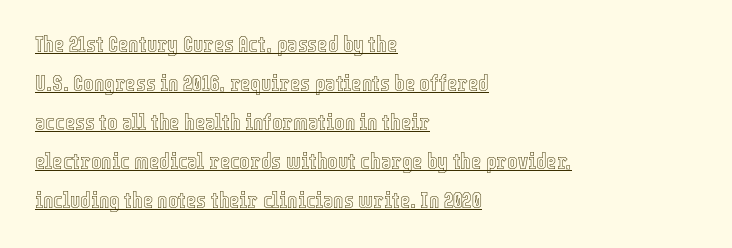
Q: Is the text italic (slanted)? A: No, it is upright.
Q: Is the text underlined? A: Yes.
Q: How is the paragraph aligned? A: Left-aligned.
Q: Is the spacing between letters normal or unusually wide? A: Normal.
